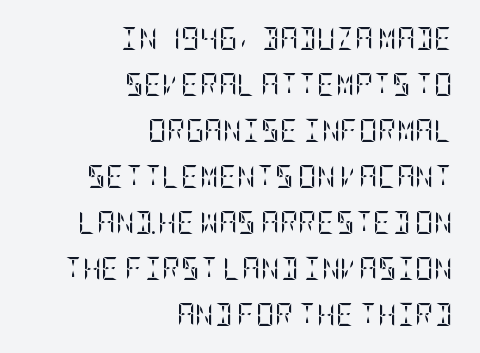
{"italic": "no", "bold": "no", "underline": "no", "align": "right", "line_spacing": "loose", "line_spacing_ratio": 2.0, "letter_spacing": "normal", "letter_spacing_em": 0.0, "glyph_px": 23}
